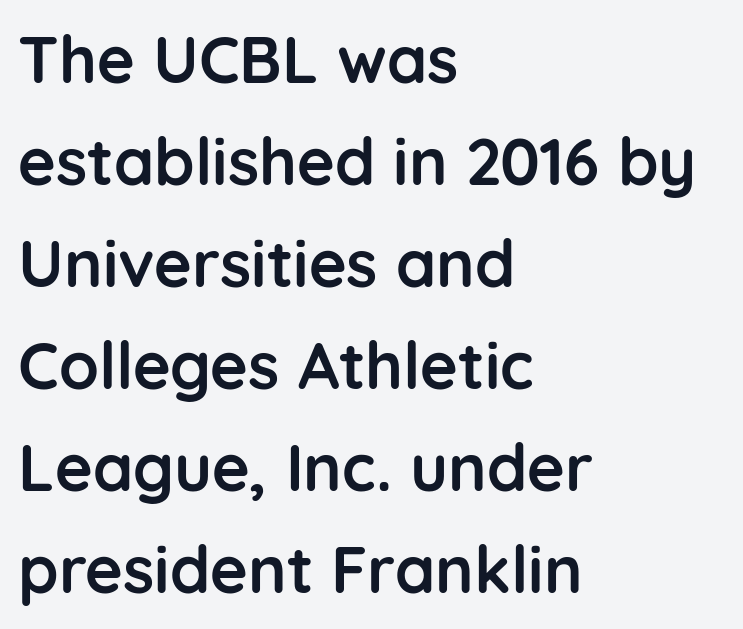
{"serif": "no", "italic": "no", "bold": "yes", "weight": "semibold", "width": "normal", "stroke_contrast": "low", "x_height": "medium", "monospaced": "no", "underline": "no", "align": "left", "line_spacing": "normal", "line_spacing_ratio": 1.57, "letter_spacing": "normal", "letter_spacing_em": 0.0, "glyph_px": 65}
